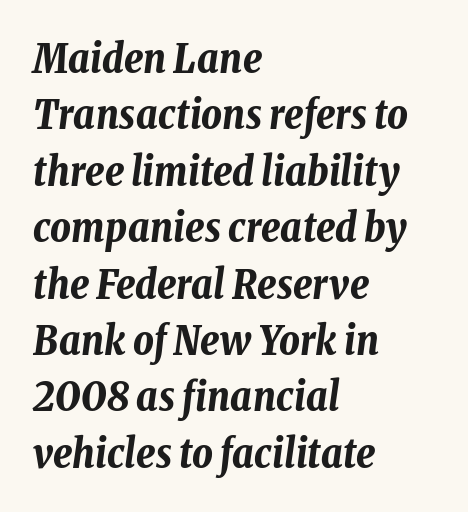
A bare baseline throughout the passage. I'd describe the lettering as bold — thick and assertive. The face used here is proportionally spaced, like ordinary book or web type. These lines are set flush left with a ragged right edge. Slanted lettering throughout.
